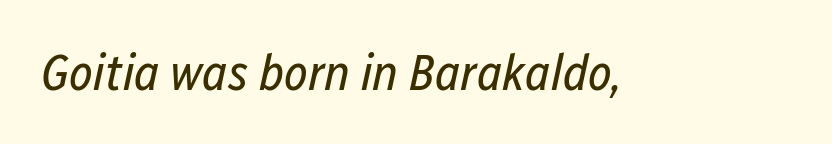
Q: Is the text bold? A: No.
Q: Is the text italic (slanted)? A: Yes, it leans right by about 12 degrees.
Q: Is the text underlined? A: No.
Q: Is the spacing between letters normal or unusually wide? A: Normal.
Q: Width (condensed, normal, or wide)? A: Condensed.
Q: Stroke contrast? A: Low.
Q: x-height? A: Medium.
Q: Monospaced? A: No.
